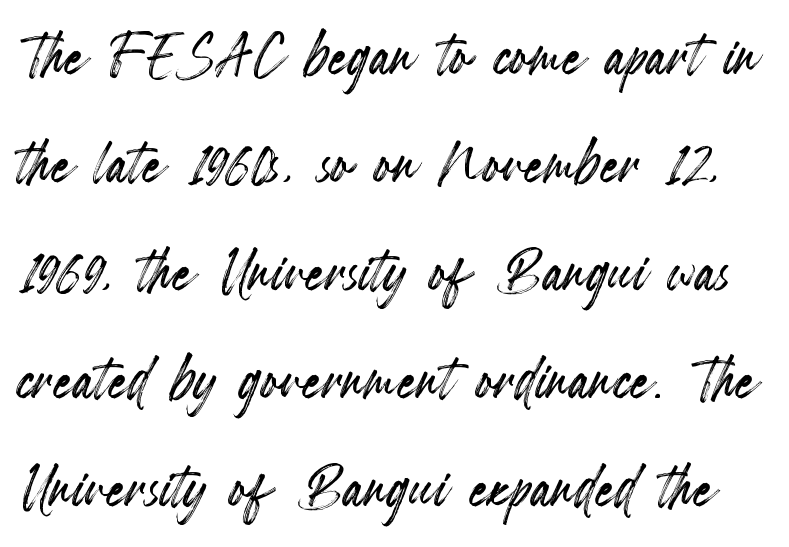
The image shows 76 px condensed type; set normal line spacing (1.42x), normal letter spacing, not underlined; a small x-height.
